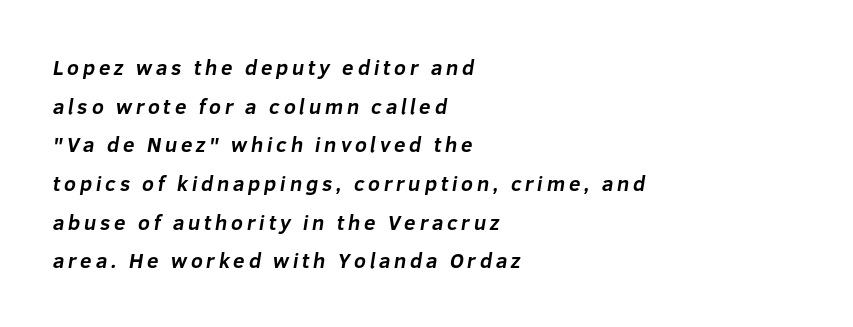
The image shows 21 px bold type; set left-aligned, line spacing 1.84x, not underlined.
